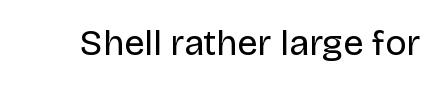
The lettering holds an erect, upright posture throughout. Character widths vary here, with narrow letters taking less room than wide ones. Honestly, the letter spacing is just normal — you wouldn't notice it. A clean baseline with only descenders dipping below it. Nothing sits at the stroke ends, so this counts as sans-serif.
